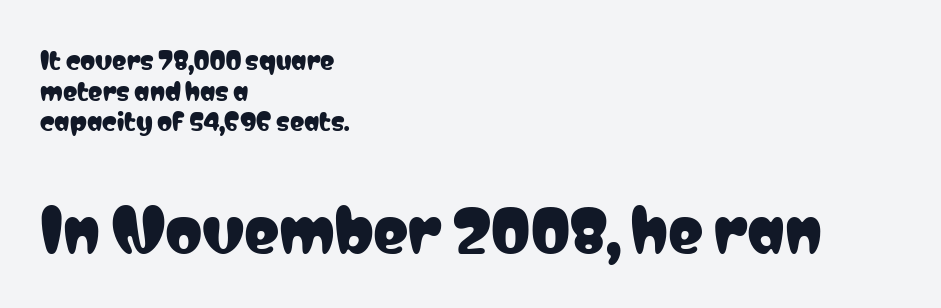
Every stem runs plumb, perpendicular to the baseline. Which margin do the lines hug? The left one — the right edge is uneven. This is sans-serif lettering, the kind often seen on screens and signage. Words appear dense and cohesive because spacing is normal. The space between consecutive lines is moderate. Reading top to bottom, the characters get bigger at the block break.
